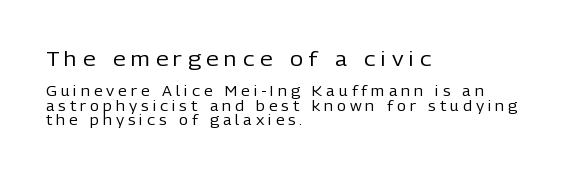
The image shows 20 px text type, upright; set left-aligned, tight line spacing (1.02x), unusually wide letter spacing (+0.29 em), not underlined; the first (top) block is 1.43x larger.
